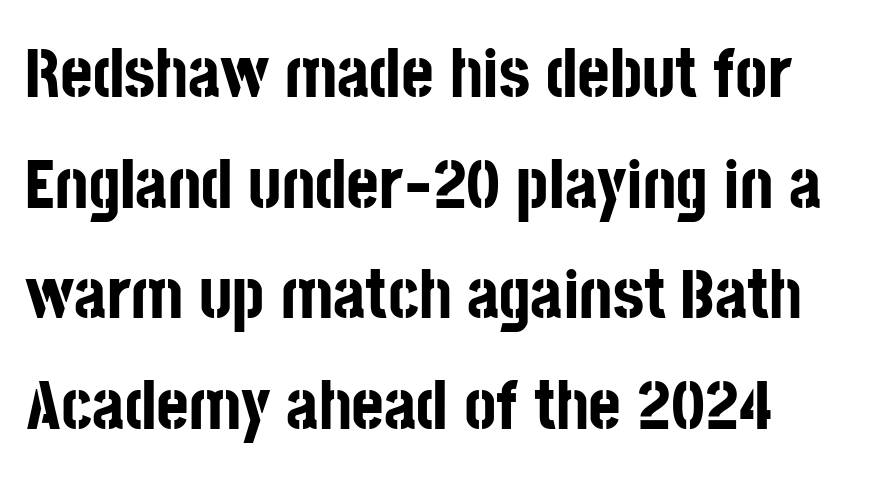
Do the characters align in a grid? No, the font is proportional. This block has exactly the height ordinary leading produces. Check under the words: just untouched page. Compared with typical body copy, the letter spacing here is the same.
